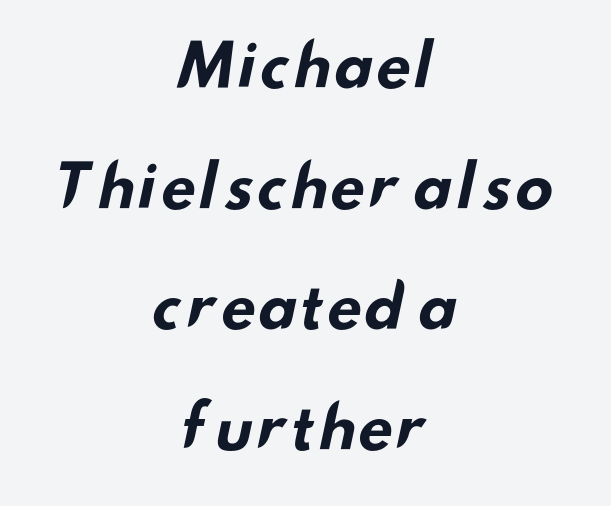
{"serif": "no", "bold": "yes", "weight": "bold", "width": "wide", "stroke_contrast": "low", "x_height": "small", "monospaced": "no", "underline": "no", "align": "center", "line_spacing": "loose", "line_spacing_ratio": 2.08, "letter_spacing": "normal", "letter_spacing_em": 0.0, "glyph_px": 58}
